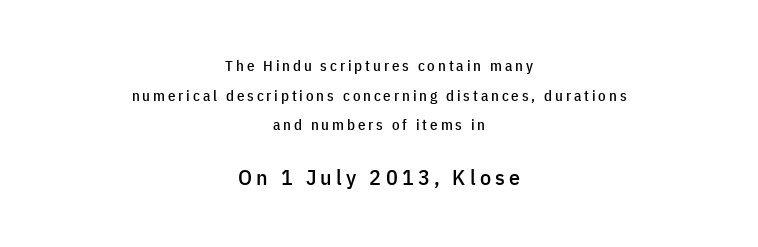
{"italic": "no", "underline": "no", "align": "center", "line_spacing": "loose", "line_spacing_ratio": 1.98, "larger_block": "second", "size_ratio": 1.47, "glyph_px": 22}
